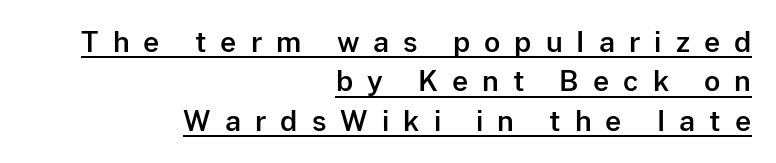
Spacing verdict: proportional, widths tailored to each character. Vertical strokes here are truly vertical. Emphasis is given by a line drawn under the lettering. In terms of letterform style, serifs are entirely absent. A flush-right, rag-left setting is used for this passage. The horizontal fit of the characters is loose and conspicuously gappy.
